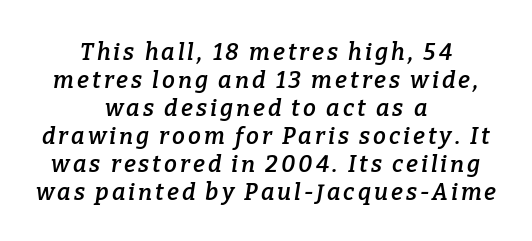
The image shows 23 px text type, italic (leaning right); set centered, line spacing 1.22x, not underlined.
